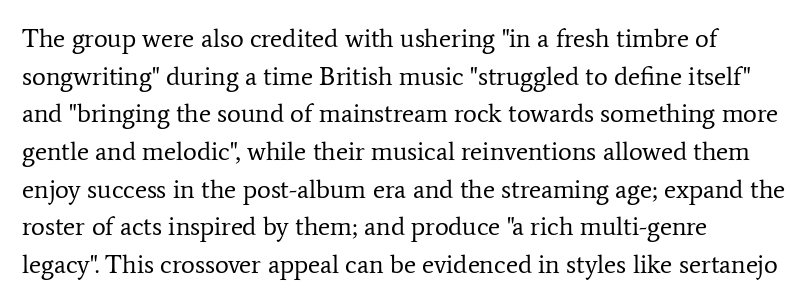
The image shows 26 px text type, upright; set left-aligned, normal line spacing (1.45x), normal letter spacing, not underlined.
